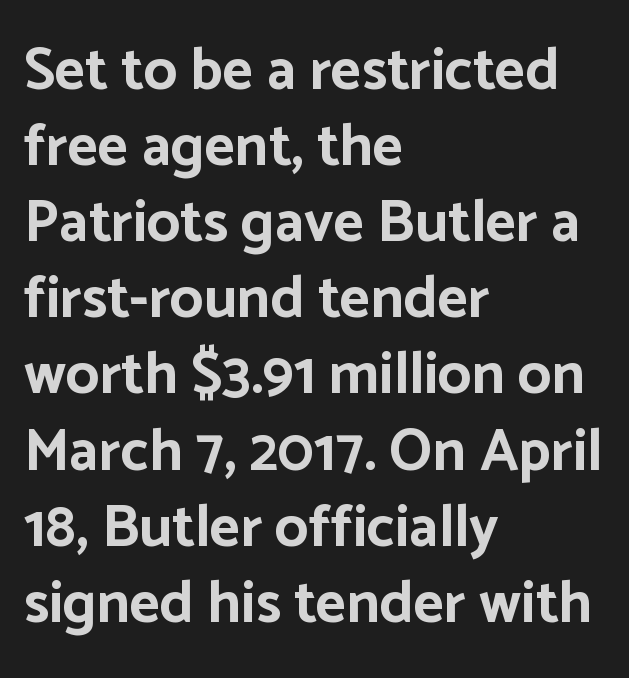
Q: Is the text bold? A: Yes.
Q: Is the text italic (slanted)? A: No, it is upright.
Q: Is the typeface a serif or a sans-serif typeface? A: Sans-serif.
Q: Is the text underlined? A: No.
Q: How is the paragraph aligned? A: Left-aligned.
Q: Is the spacing between letters normal or unusually wide? A: Normal.
Q: Is the spacing between lines tight, normal or loose? A: Normal.
Q: Width (condensed, normal, or wide)? A: Normal.
Q: Stroke contrast? A: Low.
Q: x-height? A: Medium.
Q: Monospaced? A: No.
